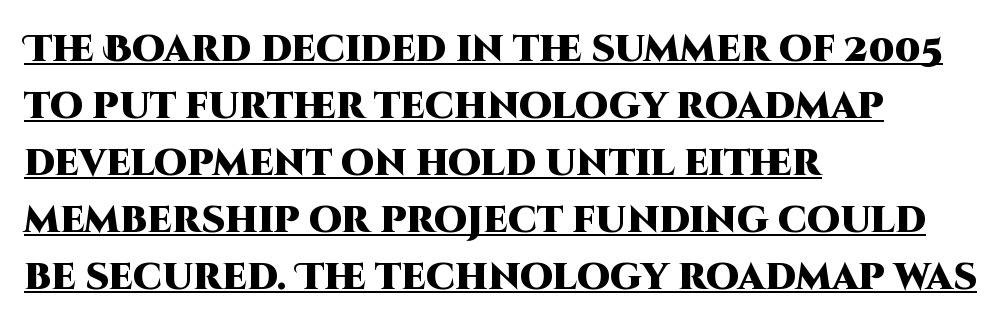
The image shows 37 px heavy sans-serif type, upright; set left-aligned, normal line spacing (1.54x), normal letter spacing, underlined; high stroke contrast and a large x-height.
